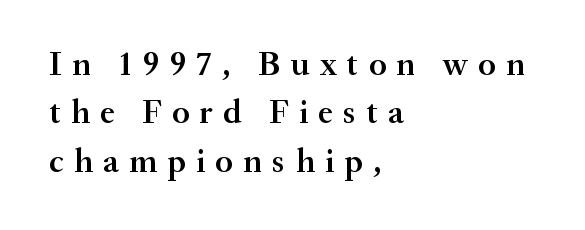
Note the varied advance widths — an 'i' is clearly narrower than an 'm'. If you measured baseline to baseline, you'd find a middling distance. Moderately thickened strokes mark this as semibold type. The area under the type is left untouched. The text was rendered using a seriffed face with decorative stroke endings.
